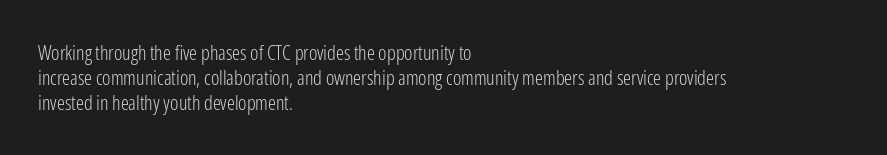
Q: Is the text bold? A: No.
Q: Is the text italic (slanted)? A: No, it is upright.
Q: Is the text underlined? A: No.
Q: How is the paragraph aligned? A: Left-aligned.
Q: Is the spacing between letters normal or unusually wide? A: Normal.
Q: Is the spacing between lines tight, normal or loose? A: Normal.
